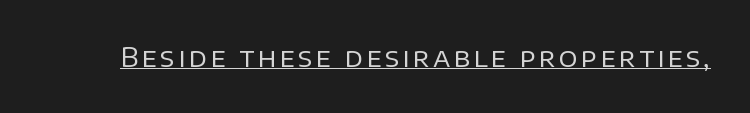
{"italic": "no", "bold": "no", "underline": "yes", "glyph_px": 26}
